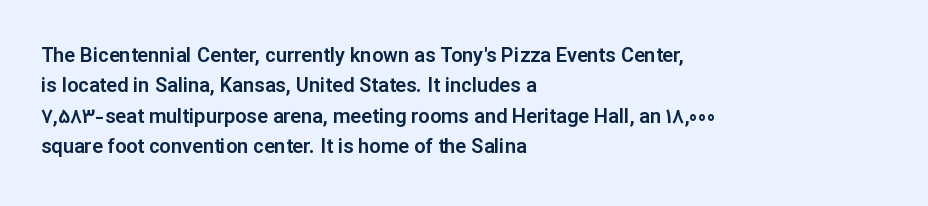
Characters follow at the spacing the type designer built in. The line-height multiplier appears to be the usual default. Just letters on the line, the space beneath them empty. It's the straight-up-and-down kind of type. Each line starts at the same left margin while the right side varies.
